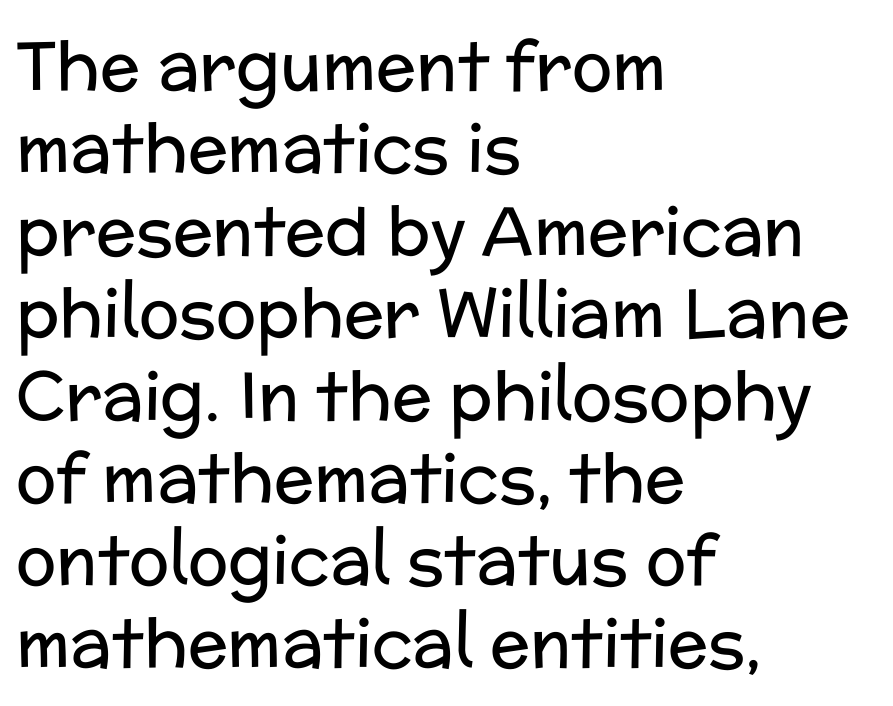
Left-aligned paragraph, ragged on the right. Check the space under the baseline: it is left empty. No feet cap the strokes, marking this as sans-serif type. Each letter keeps its own natural width here, so spacing adapts to shape.
